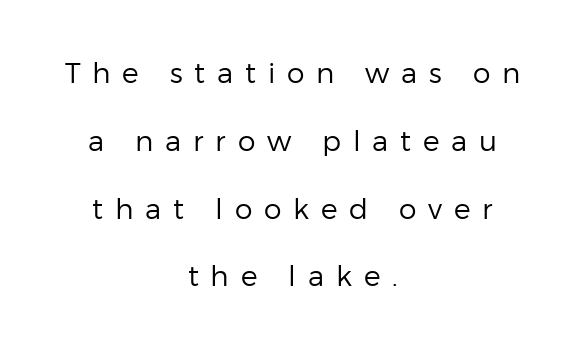
The words here are not underlined. The letters stand upright; this is a roman face. The rendering uses natural spacing where letterforms have individual widths. No heavy texture on the line: the type isn't bold. Is the letter spacing exaggerated? Yes — the characters are pushed far apart.
